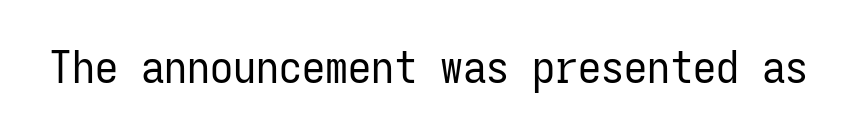
The image shows 46 px regular-weight, condensed sans-serif type, upright, monospaced; set normal letter spacing, not underlined; low stroke contrast and a medium x-height.
